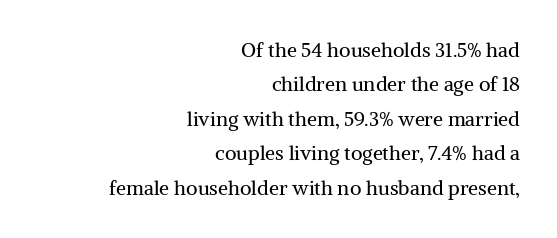
Each row of text sits above clean, open space. Horizontal alignment here is rightward, an uncommon choice for prose. The letters stand straight up with perfectly vertical stems. The weight would be labelled regular, book, light, or lighter still. A typesetter would call this zero additional tracking.
